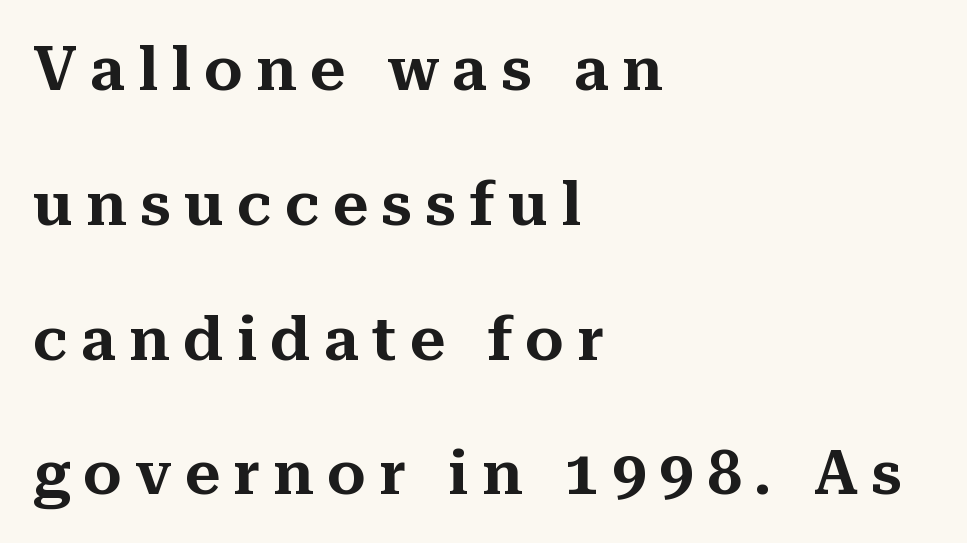
Q: Is the text italic (slanted)? A: No, it is upright.
Q: Is the typeface a serif or a sans-serif typeface? A: Serif.
Q: Is the text underlined? A: No.
Q: How is the paragraph aligned? A: Left-aligned.
Q: Is the spacing between letters normal or unusually wide? A: Unusually wide.
Q: Is the spacing between lines tight, normal or loose? A: Loose.
Q: Width (condensed, normal, or wide)? A: Normal.
Q: Stroke contrast? A: Medium.
Q: x-height? A: Medium.
Q: Monospaced? A: No.
